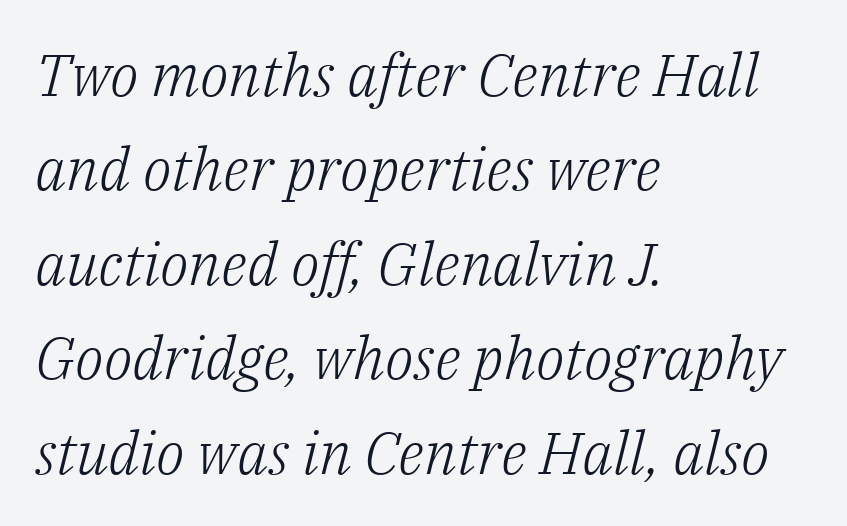
The image shows 59 px light serif type, italic (leaning right); set left-aligned, normal line spacing (1.6x), normal letter spacing, not underlined; low stroke contrast and a medium x-height.
